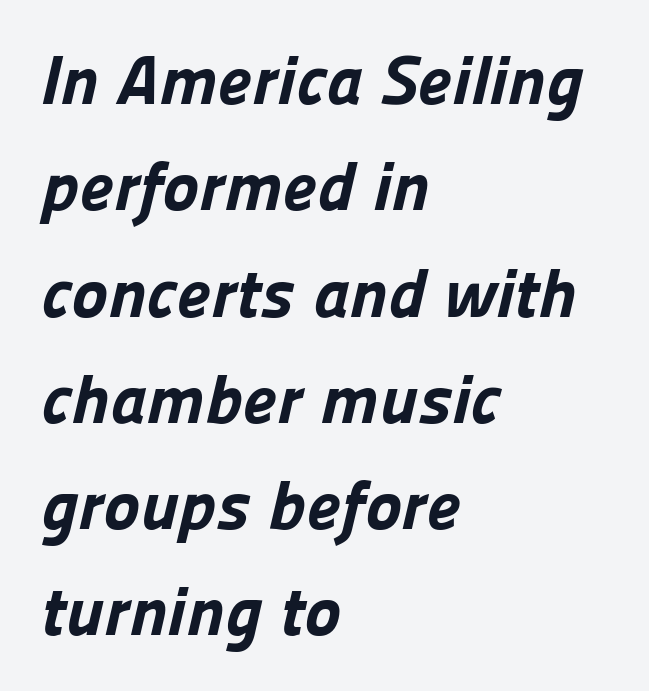
Just letters on the line, the space beneath them empty. This sample has the flowing, uneven cadence of proportional lettering. Serifs: no, the terminals of the letterforms are clean. Is the type bold? Yes — the strokes are clearly thick and heavy. The text block is weighted toward the left margin, trailing off unevenly rightward. Nothing unusual about the tracking: characters are spaced as the font intends.
